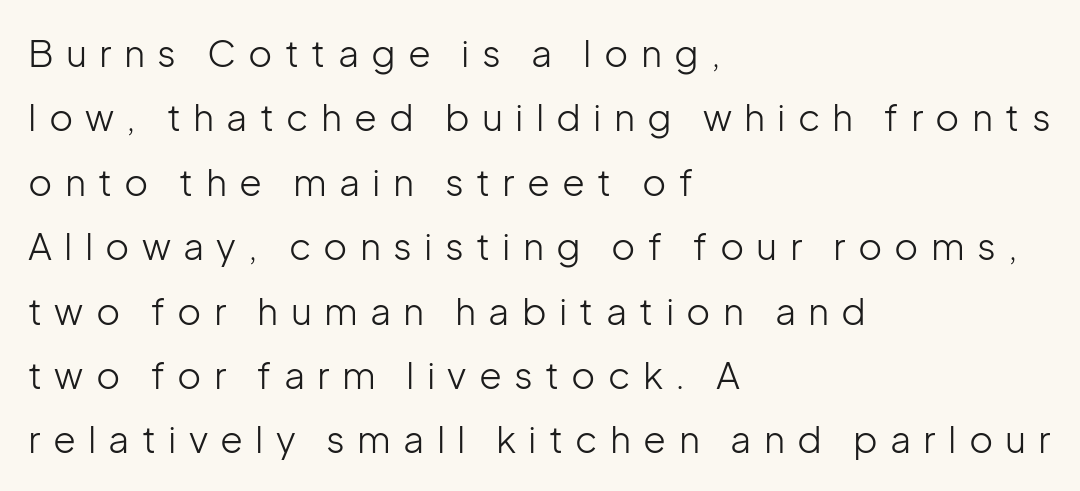
The image shows 37 px light sans-serif type, upright; set left-aligned, line spacing 1.74x, unusually wide letter spacing (+0.33 em), not underlined; low stroke contrast and a medium x-height.
